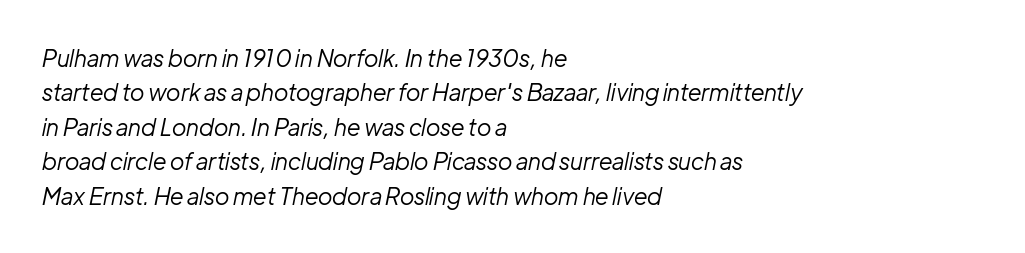
Q: Is the text bold? A: No.
Q: Is the text italic (slanted)? A: Yes, it leans right by about 12 degrees.
Q: Is the text underlined? A: No.
Q: How is the paragraph aligned? A: Left-aligned.
Q: Is the spacing between letters normal or unusually wide? A: Normal.
Q: Is the spacing between lines tight, normal or loose? A: Normal.
